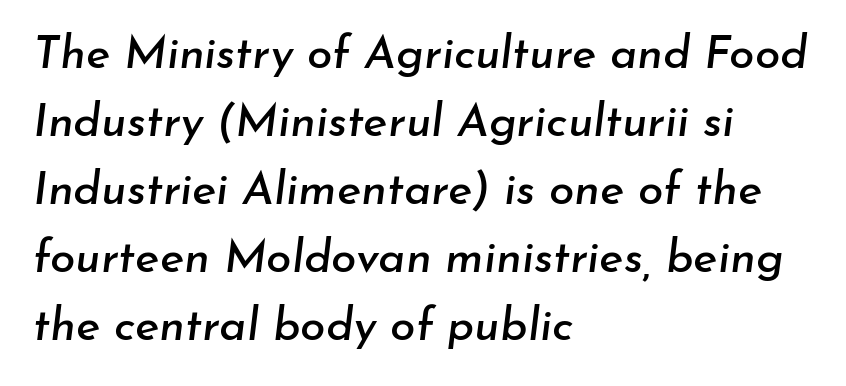
The image shows 46 px text type, italic (leaning right); set left-aligned, normal line spacing (1.48x), normal letter spacing, not underlined; low stroke contrast and a small x-height.
